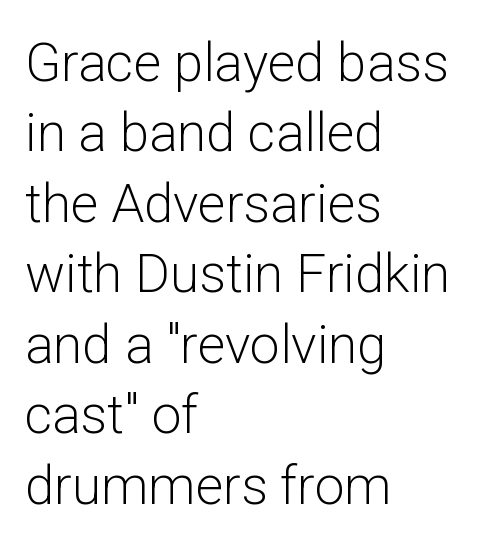
The image shows 53 px light sans-serif type, upright; set left-aligned, normal line spacing (1.33x), normal letter spacing, not underlined; low stroke contrast and a medium x-height.
